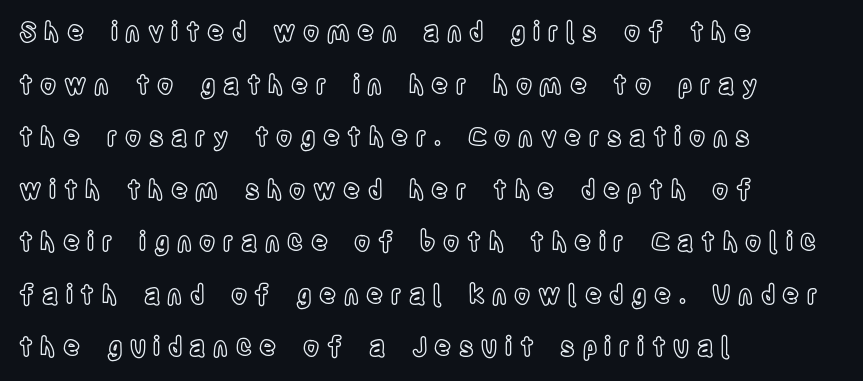
{"italic": "no", "underline": "no", "align": "left", "line_spacing": "loose", "line_spacing_ratio": 2.02, "letter_spacing": "wide", "letter_spacing_em": 0.29, "glyph_px": 26}
